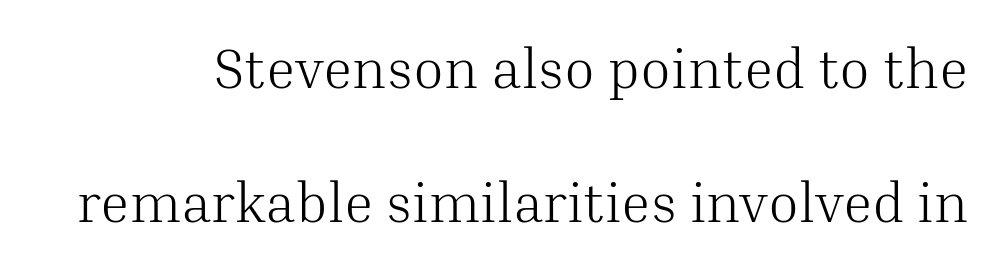
Q: Is the text bold? A: No.
Q: Is the text italic (slanted)? A: No, it is upright.
Q: Is the typeface a serif or a sans-serif typeface? A: Serif.
Q: Is the text underlined? A: No.
Q: Is the spacing between letters normal or unusually wide? A: Normal.
Q: Is the spacing between lines tight, normal or loose? A: Loose.
Q: Width (condensed, normal, or wide)? A: Normal.
Q: Stroke contrast? A: Medium.
Q: x-height? A: Medium.
Q: Monospaced? A: No.
